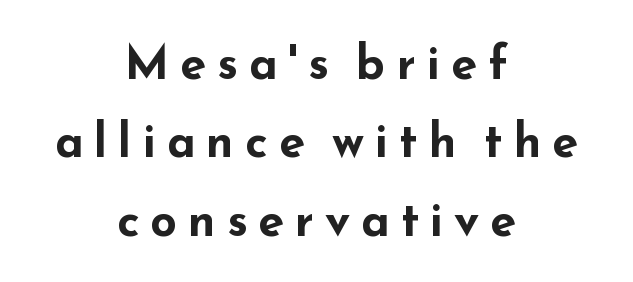
The image shows 47 px bold, wide sans-serif type, upright; set centered, normal line spacing (1.67x), unusually wide letter spacing (+0.23 em), not underlined; low stroke contrast and a small x-height.
